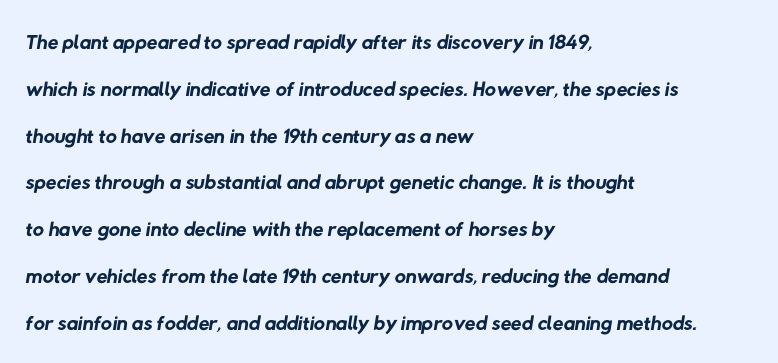
{"serif": "no", "bold": "no", "weight": "regular", "width": "normal", "stroke_contrast": "low", "x_height": "medium", "monospaced": "no", "underline": "no", "align": "left", "line_spacing": "normal", "line_spacing_ratio": 1.51, "letter_spacing": "normal", "letter_spacing_em": 0.0, "glyph_px": 31}
